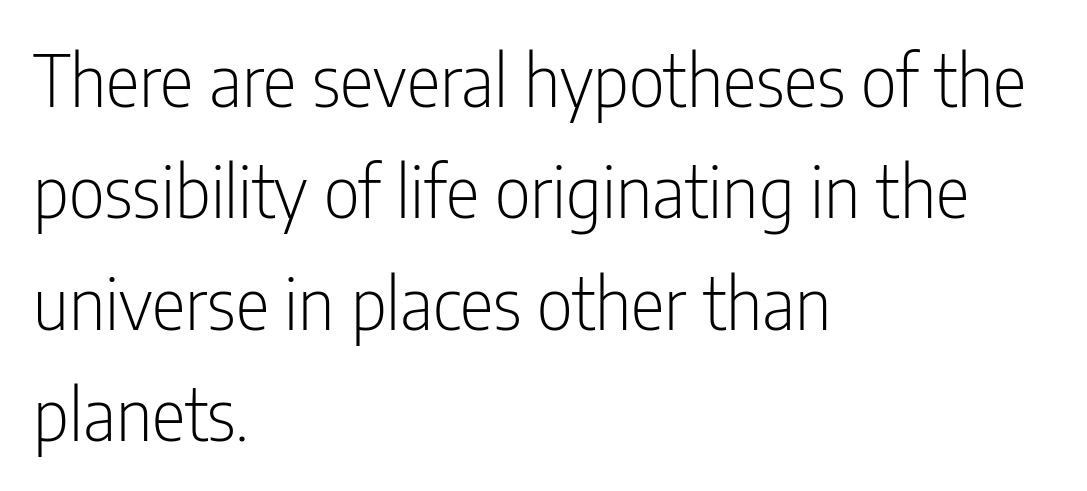
Q: Is the text bold? A: No.
Q: Is the text italic (slanted)? A: No, it is upright.
Q: Is the typeface a serif or a sans-serif typeface? A: Sans-serif.
Q: Is the text underlined? A: No.
Q: How is the paragraph aligned? A: Left-aligned.
Q: Is the spacing between letters normal or unusually wide? A: Normal.
Q: Is the spacing between lines tight, normal or loose? A: Normal.
Q: Width (condensed, normal, or wide)? A: Condensed.
Q: Stroke contrast? A: Low.
Q: x-height? A: Medium.
Q: Monospaced? A: No.
